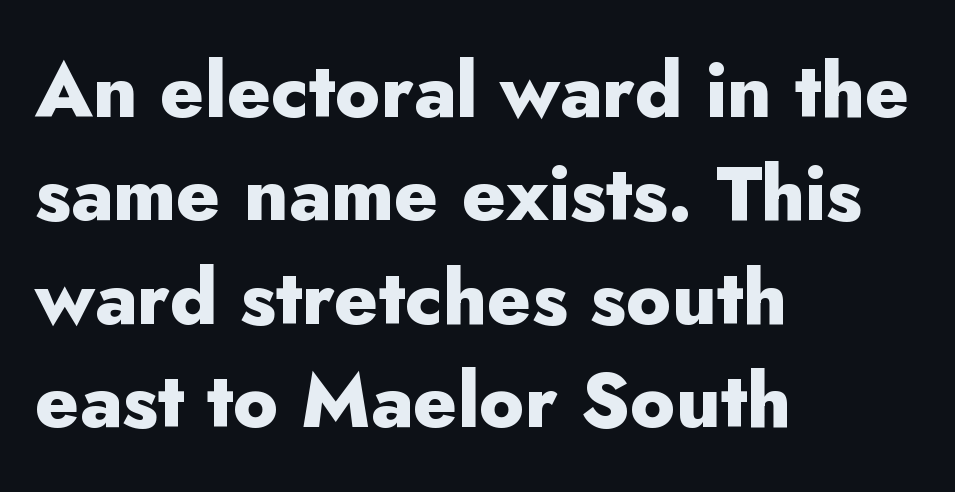
The image shows 76 px heavy sans-serif type, upright; set left-aligned, normal line spacing (1.36x), normal letter spacing, not underlined; low stroke contrast and a small x-height.
